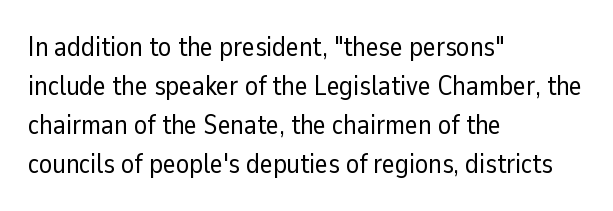
{"italic": "no", "bold": "no", "underline": "no", "align": "left", "line_spacing": "normal", "line_spacing_ratio": 1.44, "letter_spacing": "normal", "letter_spacing_em": 0.0, "glyph_px": 27}
